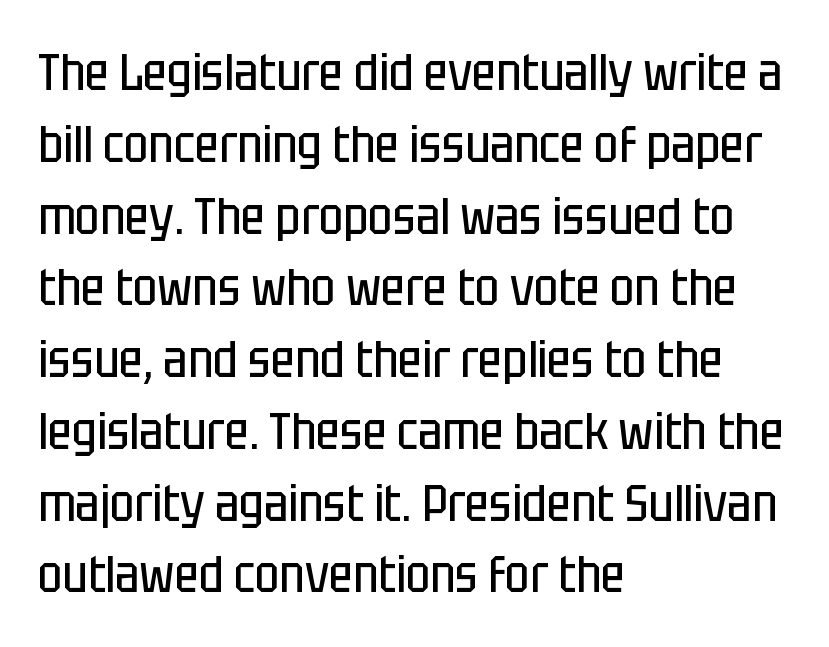
The image shows 52 px regular-weight, condensed sans-serif type, upright; set left-aligned, normal line spacing (1.38x), normal letter spacing, not underlined; low stroke contrast and a large x-height.
